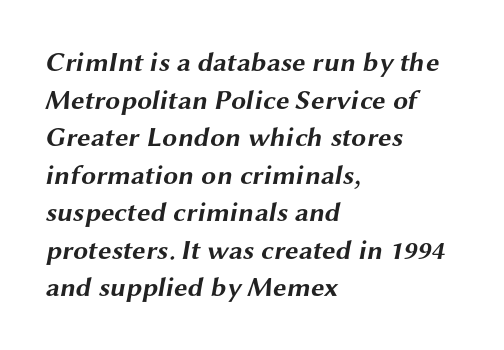
The horizontal fit of the characters is conventional and even. Line starts are locked; line ends wander. Line spacing here is normal. Anything drawn beneath the words? Only blank space.
